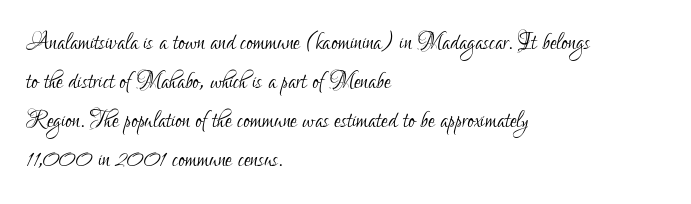
Horizontal alignment here is leftward, the default for most running prose. Font category for this specimen: sans-serif. The tracking reads as untouched default to a designer's eye. The font is comparable to plain body text, perhaps lighter. Character widths vary here, with narrow letters taking less room than wide ones.
